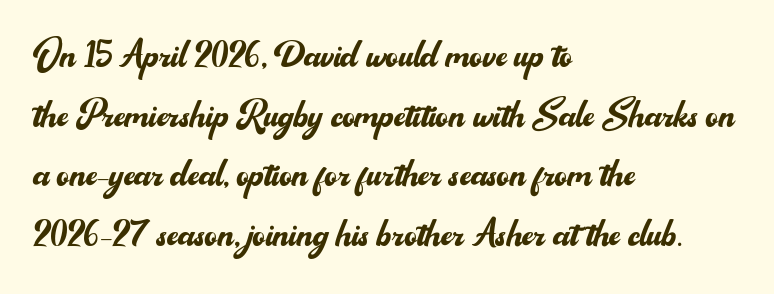
Q: Is the text bold? A: No.
Q: Is the text italic (slanted)? A: Yes.
Q: Is the typeface a serif or a sans-serif typeface? A: Sans-serif.
Q: Is the text underlined? A: No.
Q: How is the paragraph aligned? A: Left-aligned.
Q: Is the spacing between letters normal or unusually wide? A: Normal.
Q: Width (condensed, normal, or wide)? A: Normal.
Q: Stroke contrast? A: Medium.
Q: x-height? A: Small.
Q: Monospaced? A: No.
